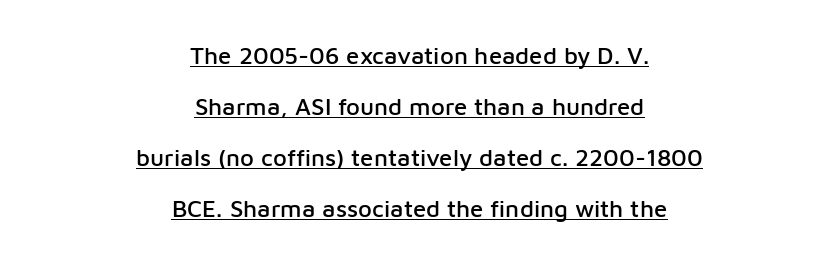
{"italic": "no", "underline": "yes", "align": "center", "line_spacing": "loose", "line_spacing_ratio": 2.13, "letter_spacing": "normal", "letter_spacing_em": 0.0, "glyph_px": 24}
